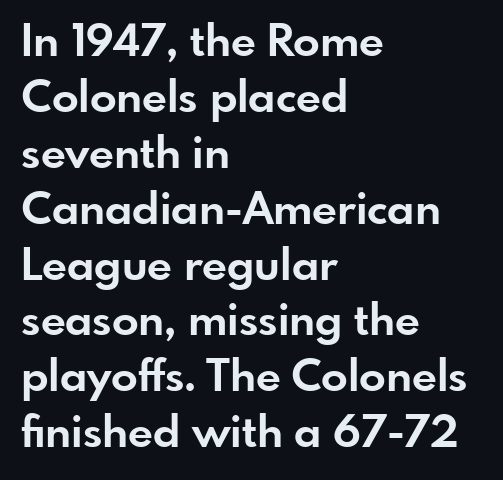
Q: Is the text bold? A: Yes.
Q: Is the text italic (slanted)? A: No, it is upright.
Q: Is the typeface a serif or a sans-serif typeface? A: Sans-serif.
Q: Is the text underlined? A: No.
Q: How is the paragraph aligned? A: Left-aligned.
Q: Is the spacing between letters normal or unusually wide? A: Normal.
Q: Is the spacing between lines tight, normal or loose? A: Normal.
Q: Width (condensed, normal, or wide)? A: Normal.
Q: Stroke contrast? A: Low.
Q: x-height? A: Small.
Q: Monospaced? A: No.
